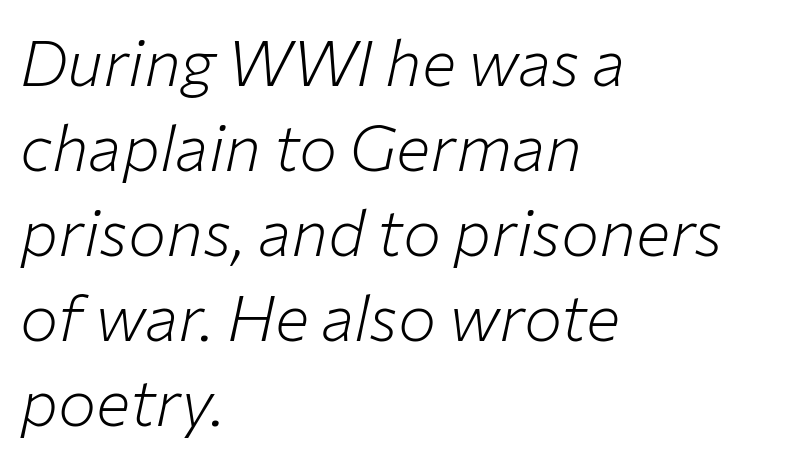
{"italic": "yes", "lean": "right", "slant_degrees": 12, "bold": "no", "weight": "light", "width": "normal", "stroke_contrast": "low", "x_height": "medium", "monospaced": "no", "underline": "no", "align": "left", "line_spacing": "normal", "line_spacing_ratio": 1.33, "letter_spacing": "normal", "letter_spacing_em": 0.0, "glyph_px": 64}
